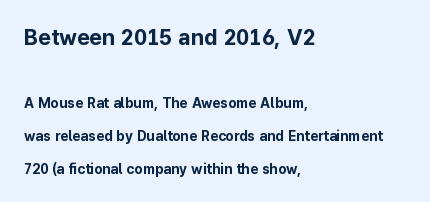
{"italic": "no", "bold": "yes", "underline": "no", "align": "left", "line_spacing": "loose", "line_spacing_ratio": 2.36, "letter_spacing": "normal", "letter_spacing_em": 0.0, "larger_block": "first", "size_ratio": 1.57, "glyph_px": 22}
